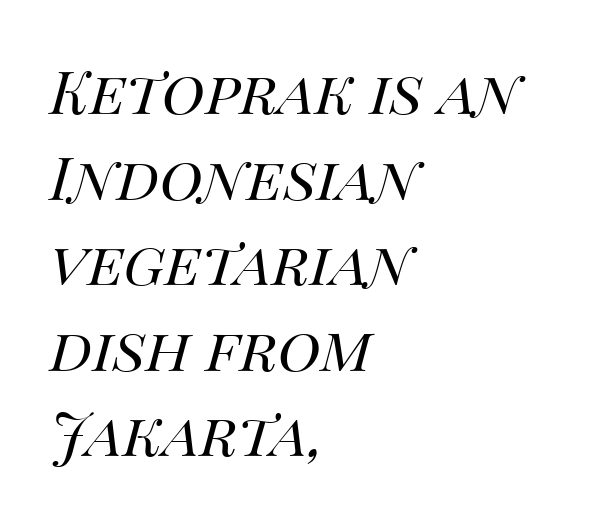
{"italic": "yes", "lean": "right", "slant_degrees": 14, "bold": "no", "weight": "regular", "width": "normal", "stroke_contrast": "medium", "x_height": "large", "monospaced": "no", "underline": "no", "align": "left", "line_spacing": "normal", "line_spacing_ratio": 1.45, "letter_spacing": "normal", "letter_spacing_em": 0.0, "glyph_px": 59}
